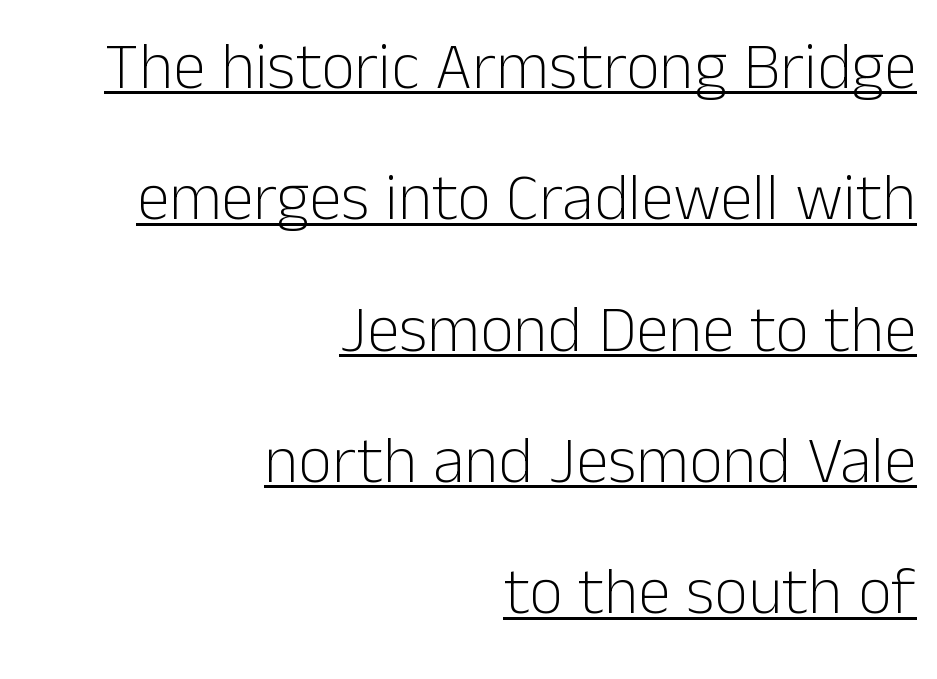
Q: Is the text bold? A: No.
Q: Is the text italic (slanted)? A: No, it is upright.
Q: Is the typeface a serif or a sans-serif typeface? A: Sans-serif.
Q: Is the text underlined? A: Yes.
Q: How is the paragraph aligned? A: Right-aligned.
Q: Is the spacing between letters normal or unusually wide? A: Normal.
Q: Is the spacing between lines tight, normal or loose? A: Loose.
Q: Width (condensed, normal, or wide)? A: Normal.
Q: Stroke contrast? A: Low.
Q: x-height? A: Medium.
Q: Monospaced? A: No.
